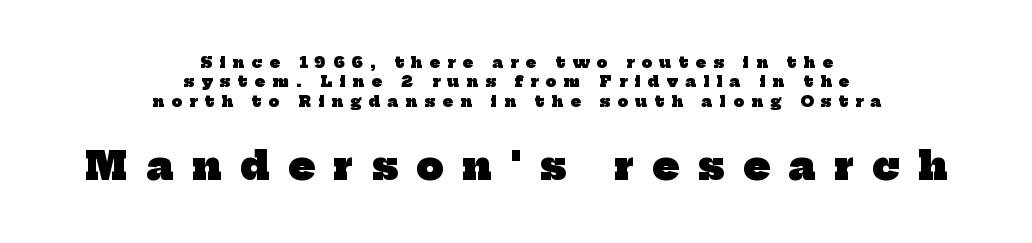
The image shows 38 px heavy serif type; set centered, normal line spacing (1.3x), unusually wide letter spacing (+0.5 em), not underlined; the second (bottom) block is 2.53x larger; low stroke contrast and a medium x-height.
